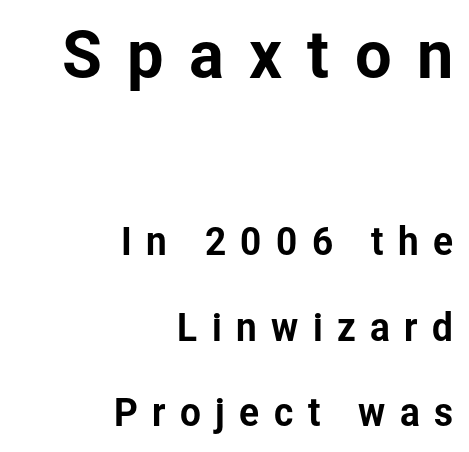
Glance below the letters and you will spot only blank space. Two sizes are in play, and the larger belongs to the first block. The designer dialed line spacing up above the default. Serif or sans? Sans — the stroke terminals are bare.
